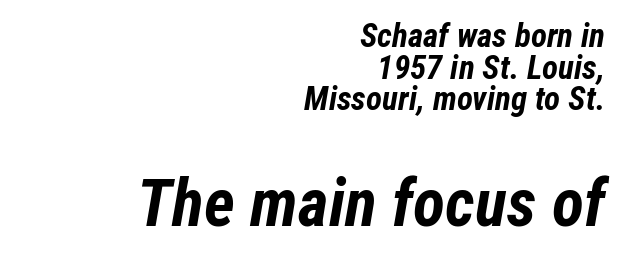
Q: Is the text bold? A: Yes.
Q: Is the text italic (slanted)? A: Yes, it leans right by about 12 degrees.
Q: Is the text underlined? A: No.
Q: How is the paragraph aligned? A: Right-aligned.
Q: Is the spacing between letters normal or unusually wide? A: Normal.
Q: Is the spacing between lines tight, normal or loose? A: Tight.
Q: Which block of text is set in a larger size, the first (top) or the second (bottom)? A: The second (bottom) one.
Q: Width (condensed, normal, or wide)? A: Condensed.
Q: Stroke contrast? A: Low.
Q: x-height? A: Medium.
Q: Monospaced? A: No.
